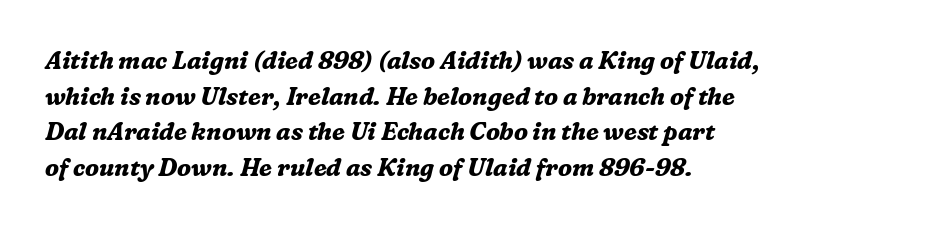
The image shows 24 px bold type, italic (leaning right); set left-aligned, normal line spacing (1.48x), normal letter spacing, not underlined.
